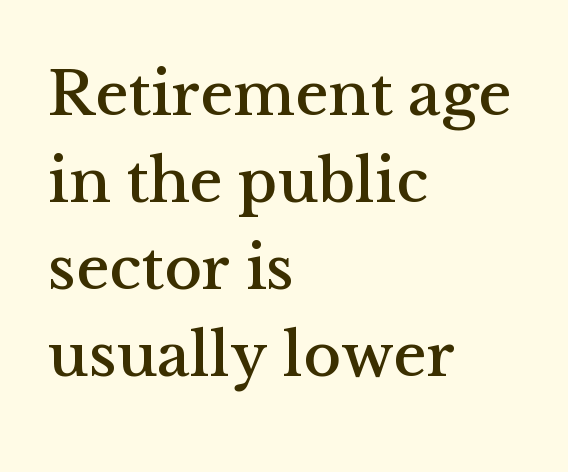
{"serif": "yes", "italic": "no", "width": "normal", "stroke_contrast": "medium", "x_height": "medium", "monospaced": "no", "underline": "no", "align": "left", "line_spacing": "normal", "line_spacing_ratio": 1.38, "letter_spacing": "normal", "letter_spacing_em": 0.0, "glyph_px": 63}
